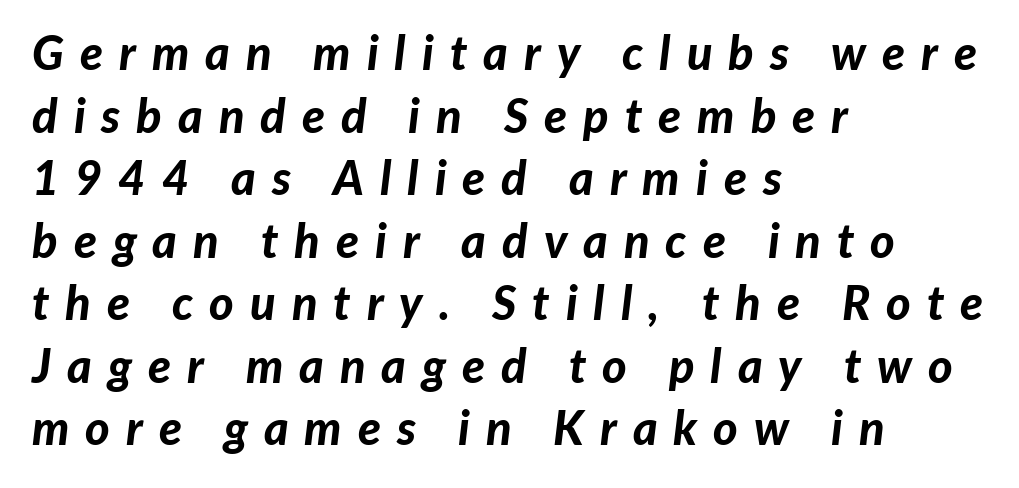
Layout note: lines flush left. If you measured baseline to baseline, you'd find a middling distance. The letters advance in unequal steps, a hallmark of proportional type. Plenty of ink on the page — the face is bold.
